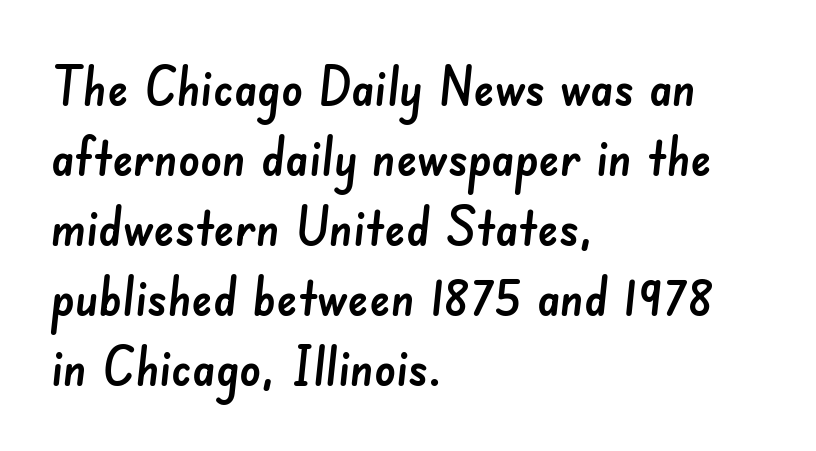
The area under the type is left untouched. The rendering uses natural spacing where letterforms have individual widths. Unlike a traditional serif, this face leaves its strokes unadorned. The lines in this sample share a left origin and differ only in where they stop. Compared with typical paragraphs, the rows here are spaced about the same.
